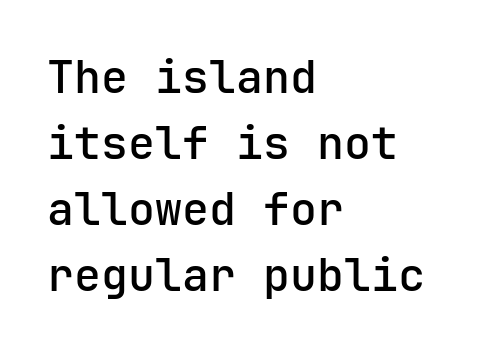
The image shows 45 px semibold sans-serif type, upright; set left-aligned, normal line spacing (1.47x), normal letter spacing, not underlined; low stroke contrast and a medium x-height.
